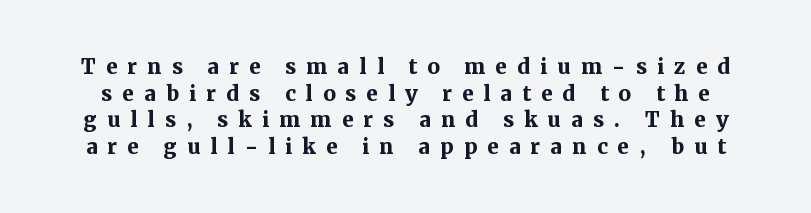
{"serif": "yes", "italic": "no", "bold": "yes", "weight": "semibold", "width": "normal", "stroke_contrast": "medium", "x_height": "medium", "monospaced": "no", "underline": "no", "line_spacing": "tight", "line_spacing_ratio": 0.95, "letter_spacing": "wide", "letter_spacing_em": 0.36, "glyph_px": 28}
